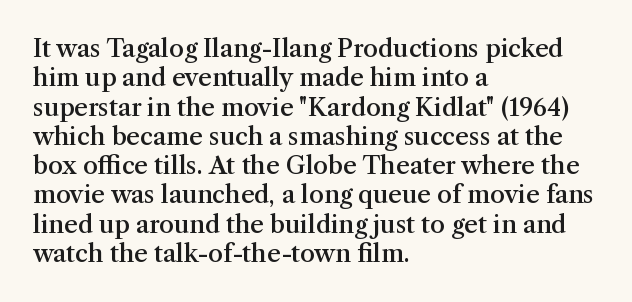
This rendering leaves character spacing at its baseline value. The gap between lines stays unmarked. Characters remain perfectly vertical along every line. The compositor pushed each line to the left boundary.
